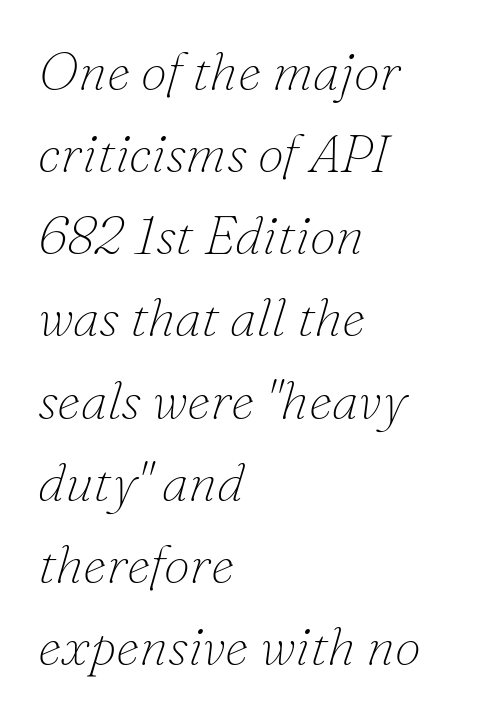
The image shows 53 px thin serif type, italic (leaning right); set left-aligned, normal line spacing (1.55x), normal letter spacing, not underlined; low stroke contrast and a small x-height.
